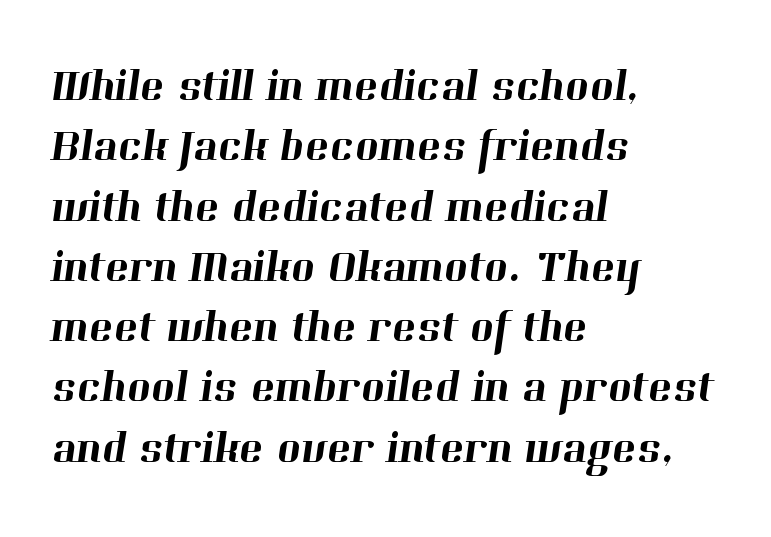
The rendering anchors every line to the left-hand side. Looks like regular typesetting: each glyph gets only the width it needs. Normally led — the rows are evenly, conventionally spaced. In terms of letterform style, serifs are clearly present. Nobody touched the tracking dial on this one.
